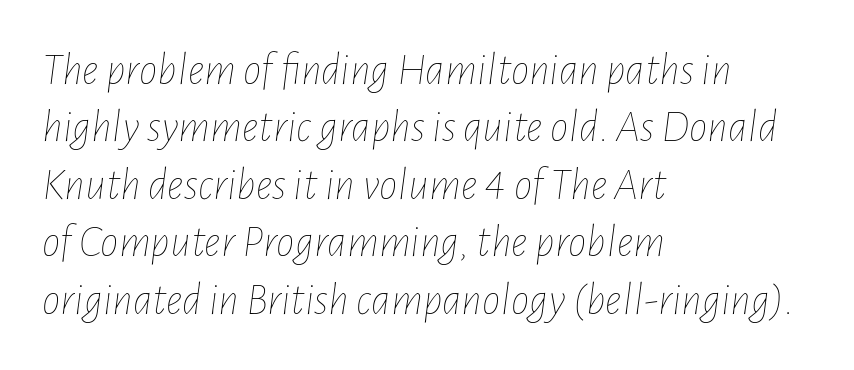
The image shows 46 px thin, condensed type, italic (leaning right); set left-aligned, normal line spacing (1.25x), normal letter spacing, not underlined; low stroke contrast and a medium x-height.
